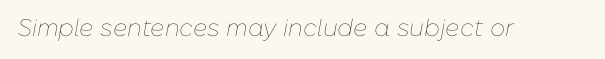
The image shows 24 px text type, italic (leaning right); set normal letter spacing, not underlined.
